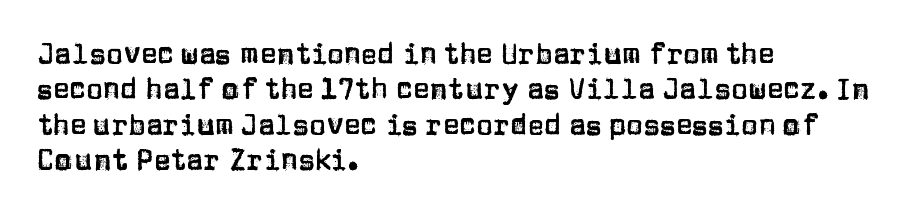
Here the designer chose a conventional face with non-uniform glyph widths. The space beneath each line is pristine and unruled. These lines sit exactly where default settings would place them. Grotesque or geometric, the face here clearly has no serifs.
